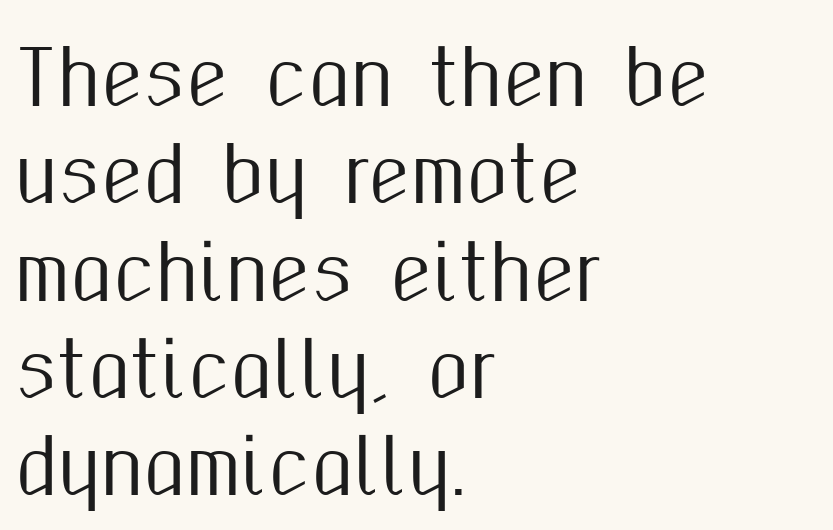
Q: Is the text italic (slanted)? A: No, it is upright.
Q: Is the typeface a serif or a sans-serif typeface? A: Sans-serif.
Q: Is the text underlined? A: No.
Q: How is the paragraph aligned? A: Left-aligned.
Q: Is the spacing between letters normal or unusually wide? A: Normal.
Q: Is the spacing between lines tight, normal or loose? A: Normal.
Q: Width (condensed, normal, or wide)? A: Condensed.
Q: Stroke contrast? A: Medium.
Q: x-height? A: Medium.
Q: Monospaced? A: No.
